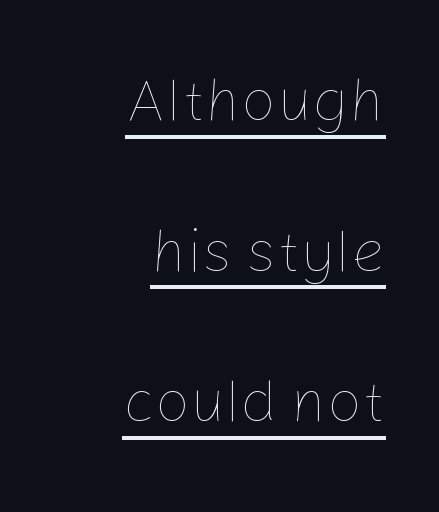
Q: Is the text bold? A: No.
Q: Is the text italic (slanted)? A: No, it is upright.
Q: Is the text underlined? A: Yes.
Q: How is the paragraph aligned? A: Right-aligned.
Q: Is the spacing between letters normal or unusually wide? A: Normal.
Q: Is the spacing between lines tight, normal or loose? A: Loose.
Q: Width (condensed, normal, or wide)? A: Normal.
Q: Stroke contrast? A: Low.
Q: x-height? A: Medium.
Q: Monospaced? A: No.
